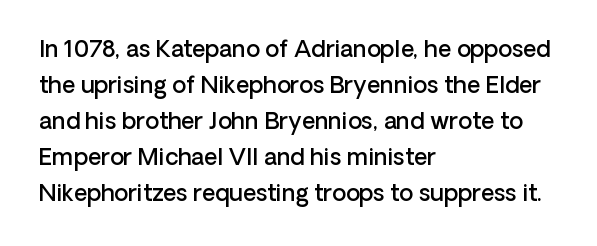
{"italic": "no", "bold": "semi", "underline": "no", "align": "left", "line_spacing": "normal", "line_spacing_ratio": 1.56, "letter_spacing": "normal", "letter_spacing_em": 0.0, "glyph_px": 23}
